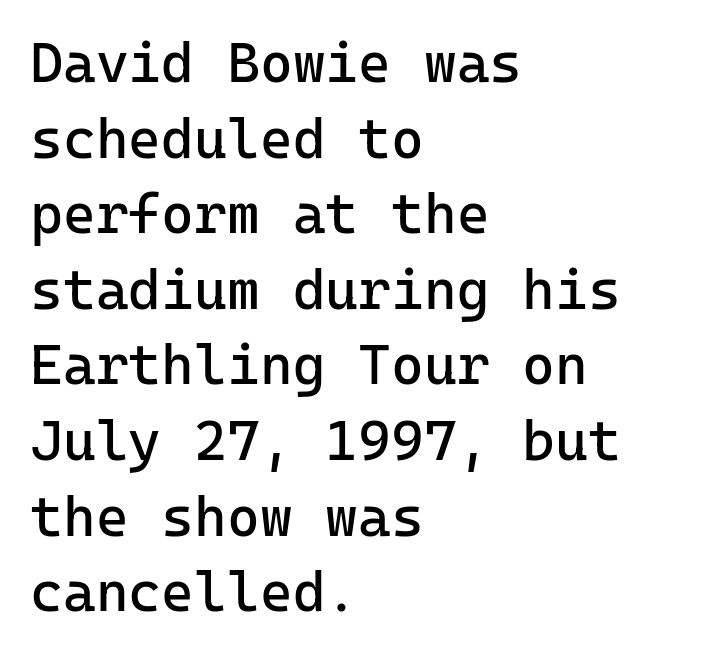
The image shows 56 px regular-weight sans-serif type, upright, monospaced; set left-aligned, normal line spacing (1.35x), normal letter spacing, not underlined; low stroke contrast and a medium x-height.
